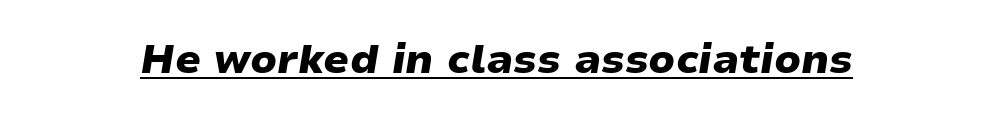
Q: Is the text bold? A: Yes.
Q: Is the text italic (slanted)? A: Yes, it leans right by about 9 degrees.
Q: Is the text underlined? A: Yes.
Q: Is the spacing between letters normal or unusually wide? A: Normal.
Q: Width (condensed, normal, or wide)? A: Wide.
Q: Stroke contrast? A: Low.
Q: x-height? A: Medium.
Q: Monospaced? A: No.
